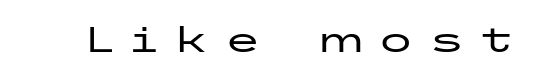
The image shows 34 px wide sans-serif type, upright; set unusually wide letter spacing (+0.4 em), not underlined; low stroke contrast and a medium x-height.
